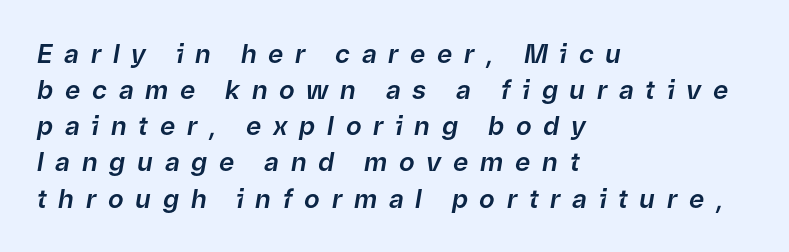
Q: Is the text italic (slanted)? A: Yes, it leans right by about 9 degrees.
Q: Is the text underlined? A: No.
Q: How is the paragraph aligned? A: Left-aligned.
Q: Is the spacing between letters normal or unusually wide? A: Unusually wide.
Q: Is the spacing between lines tight, normal or loose? A: Normal.
